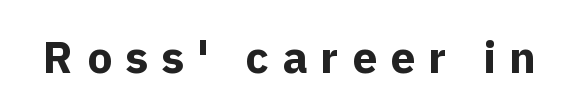
The image shows 45 px bold sans-serif type, upright; set unusually wide letter spacing (+0.29 em), not underlined; a medium x-height.
